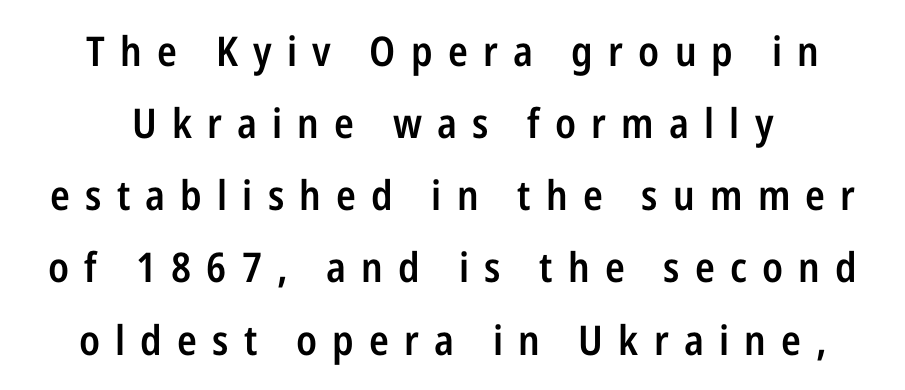
The image shows 41 px semibold, condensed sans-serif type, upright; set line spacing 1.76x, unusually wide letter spacing (+0.37 em), not underlined; low stroke contrast and a medium x-height.
